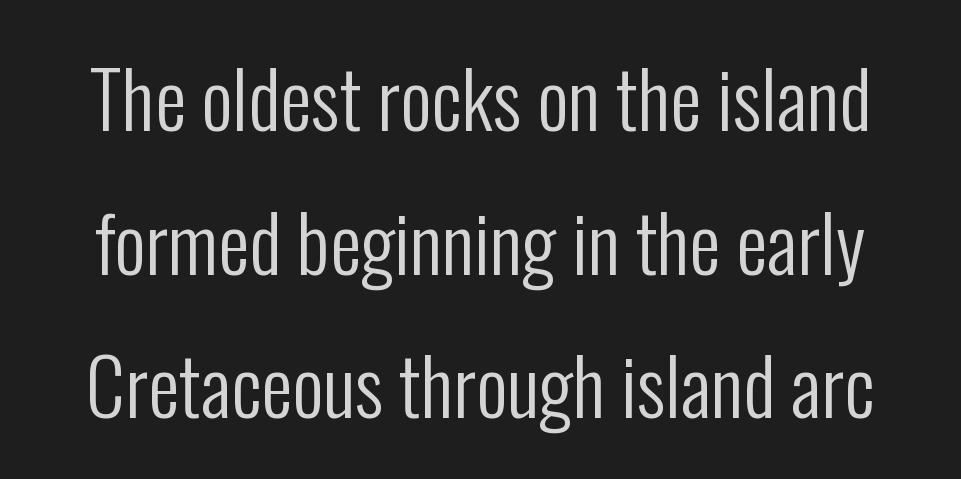
{"serif": "no", "italic": "no", "bold": "no", "weight": "regular", "width": "condensed", "stroke_contrast": "low", "x_height": "medium", "monospaced": "no", "underline": "no", "line_spacing_ratio": 1.84, "letter_spacing": "normal", "letter_spacing_em": 0.0, "glyph_px": 78}
